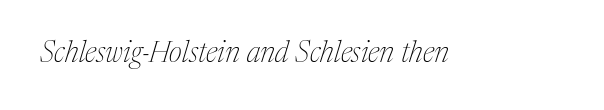
Q: Is the text bold? A: No.
Q: Is the text italic (slanted)? A: Yes, it leans right by about 17 degrees.
Q: Is the typeface a serif or a sans-serif typeface? A: Serif.
Q: Is the text underlined? A: No.
Q: Is the spacing between letters normal or unusually wide? A: Normal.
Q: Width (condensed, normal, or wide)? A: Normal.
Q: Stroke contrast? A: Medium.
Q: x-height? A: Medium.
Q: Monospaced? A: No.
